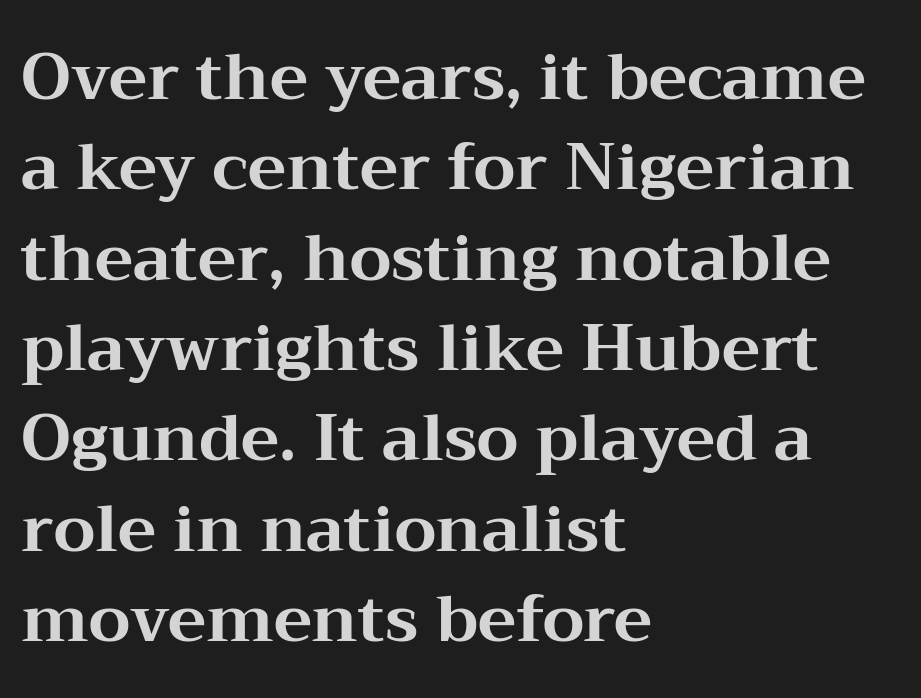
Q: Is the text bold? A: Yes.
Q: Is the text italic (slanted)? A: No, it is upright.
Q: Is the typeface a serif or a sans-serif typeface? A: Serif.
Q: Is the text underlined? A: No.
Q: How is the paragraph aligned? A: Left-aligned.
Q: Is the spacing between letters normal or unusually wide? A: Normal.
Q: Is the spacing between lines tight, normal or loose? A: Normal.
Q: Width (condensed, normal, or wide)? A: Wide.
Q: Stroke contrast? A: Medium.
Q: x-height? A: Medium.
Q: Monospaced? A: No.
